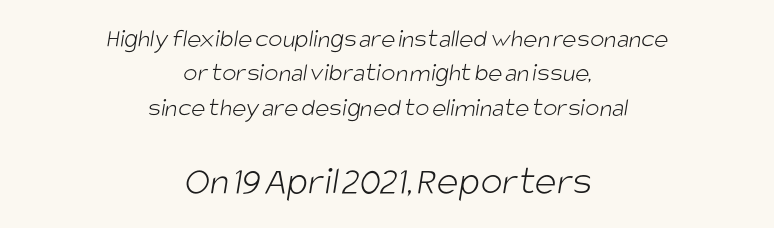
The image shows 41 px light, condensed sans-serif type; set centered, normal line spacing (1.27x), normal letter spacing, not underlined; the second (bottom) block is 1.52x larger; low stroke contrast and a large x-height.
